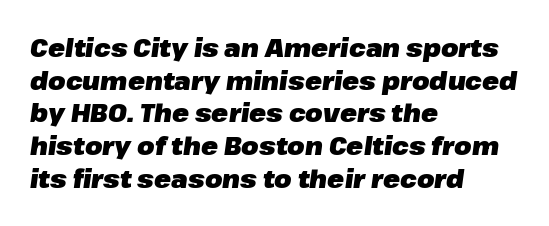
As a designer I'd log this as weight 700, bold. Descender tails drop into unmarked territory. When letters slant like this, we call the style italic. In terms of leading, this rendering sits right in the middle.
